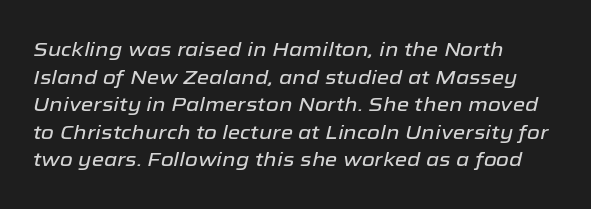
The image shows 20 px text type, italic (leaning right); set left-aligned, normal line spacing (1.38x), normal letter spacing, not underlined.
